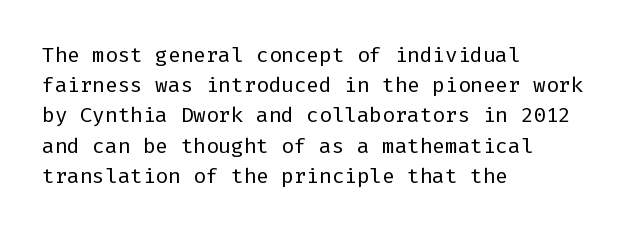
The image shows 21 px text type, upright; set left-aligned, normal line spacing (1.44x), normal letter spacing, not underlined.
